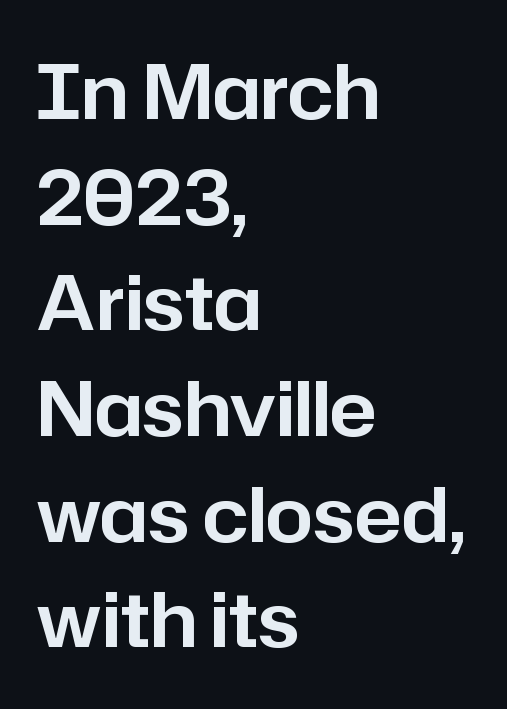
Descenders hang freely into open space. The rag falls on the right side of this text block. These lines sit exactly where default settings would place them. Glyph-to-glyph distance matches everyday printed text.
